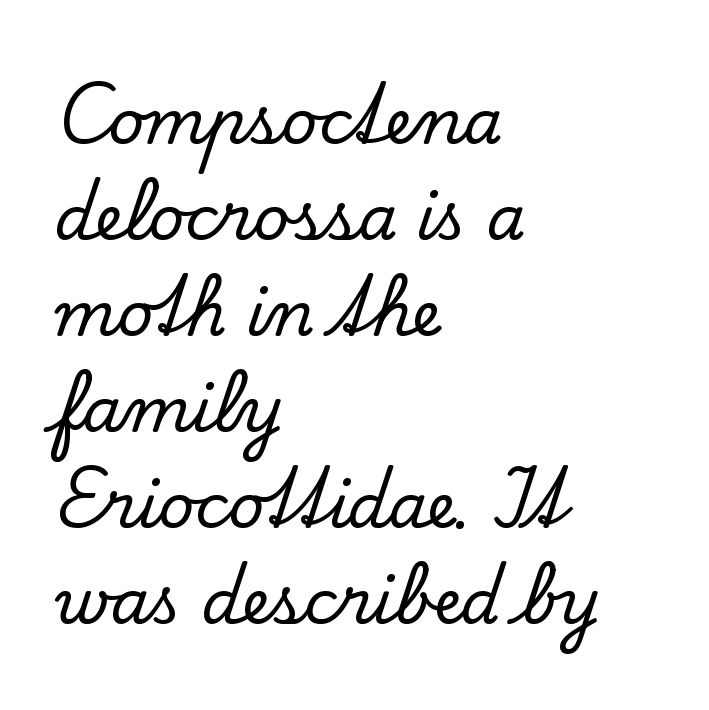
The setting favours the left margin, as ordinary paragraphs usually do. Character widths vary here, with narrow letters taking less room than wide ones. These lines keep a tight, regular rhythm from letter to letter.
